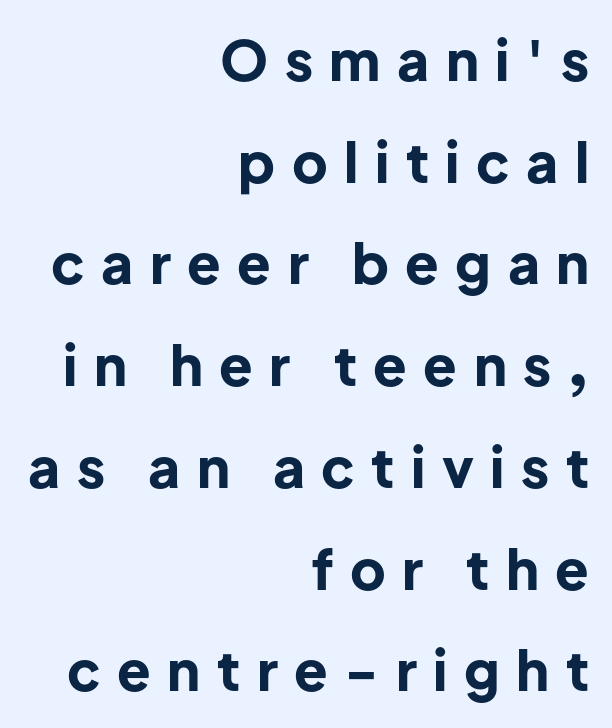
Q: Is the text bold? A: Yes.
Q: Is the text italic (slanted)? A: No, it is upright.
Q: Is the typeface a serif or a sans-serif typeface? A: Sans-serif.
Q: Is the text underlined? A: No.
Q: How is the paragraph aligned? A: Right-aligned.
Q: Is the spacing between letters normal or unusually wide? A: Unusually wide.
Q: Width (condensed, normal, or wide)? A: Normal.
Q: Stroke contrast? A: Low.
Q: x-height? A: Medium.
Q: Monospaced? A: No.
